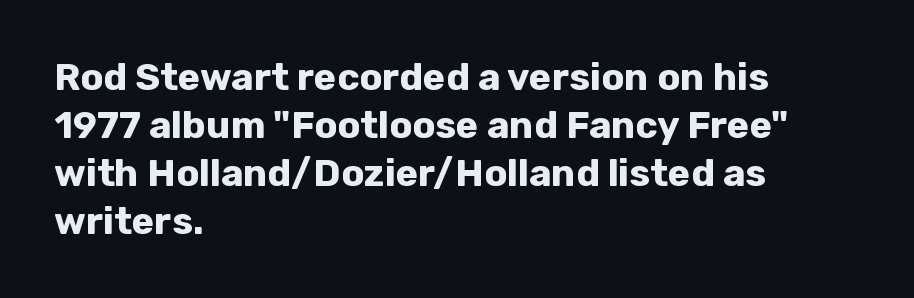
Q: Is the text bold? A: Yes.
Q: Is the text italic (slanted)? A: No, it is upright.
Q: Is the typeface a serif or a sans-serif typeface? A: Sans-serif.
Q: Is the text underlined? A: No.
Q: How is the paragraph aligned? A: Left-aligned.
Q: Is the spacing between letters normal or unusually wide? A: Normal.
Q: Is the spacing between lines tight, normal or loose? A: Normal.
Q: Width (condensed, normal, or wide)? A: Normal.
Q: Stroke contrast? A: Low.
Q: x-height? A: Medium.
Q: Monospaced? A: No.
